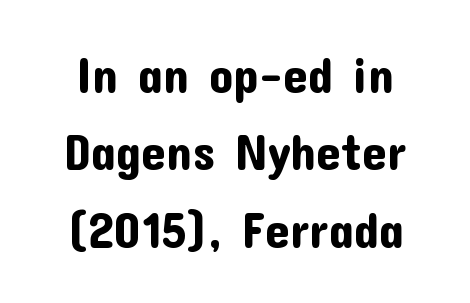
Quick note: not italic, upright. This rendering leaves character spacing at its baseline value. A normal amount of white space separates one row of letters from the next. No word sits above an underline. The characters display no serif detailing; their extremities are plain.
